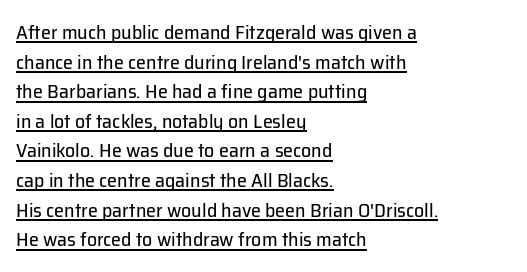
Posture: vertical. The setting favours the left margin, as ordinary paragraphs usually do. Between one letter and the next there's only the usual sliver of space. Vertically, the passage feels balanced, rows spaced as you'd expect. Is this a heavy cut? Hardly; it is regular or lighter.
